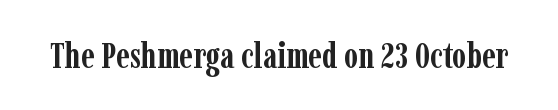
The type sits square on the baseline with zero lean. Descender tails drop into unmarked territory. Spacing verdict: proportional, widths tailored to each character. Does extra space separate the letters? No, they use regular spacing. Compared with an ordinary text face, these strokes are far heavier — a full bold. The characters display serif detailing at their extremities.
